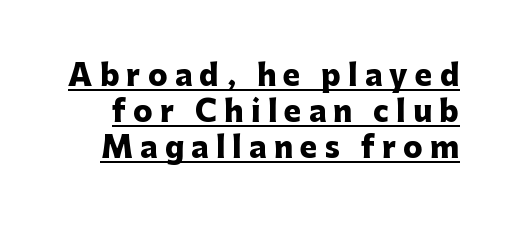
Q: Is the text bold? A: Yes.
Q: Is the text italic (slanted)? A: No, it is upright.
Q: Is the typeface a serif or a sans-serif typeface? A: Sans-serif.
Q: Is the text underlined? A: Yes.
Q: Is the spacing between letters normal or unusually wide? A: Unusually wide.
Q: Width (condensed, normal, or wide)? A: Normal.
Q: Stroke contrast? A: Low.
Q: x-height? A: Medium.
Q: Monospaced? A: No.
